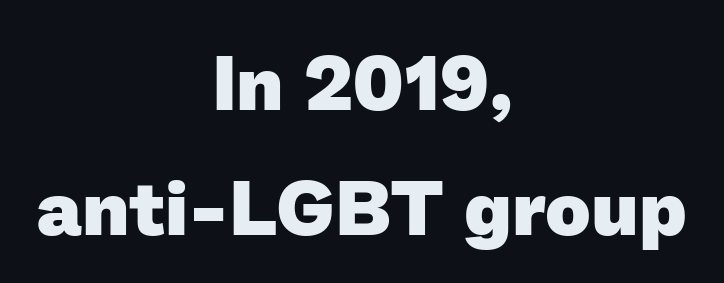
The image shows 77 px heavy sans-serif type; set centered, normal line spacing (1.62x), normal letter spacing, not underlined; low stroke contrast and a medium x-height.
